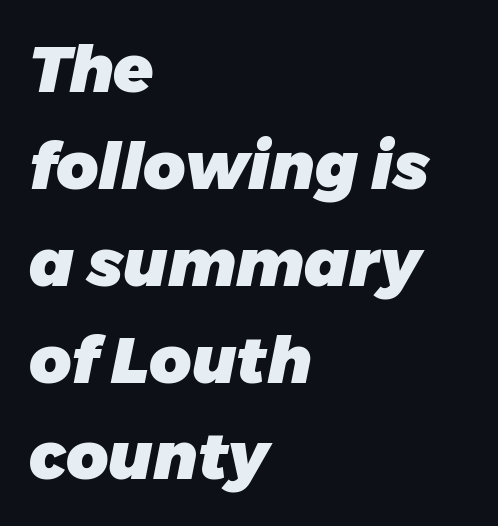
Q: Is the text bold? A: Yes.
Q: Is the text italic (slanted)? A: Yes, it leans right by about 11 degrees.
Q: Is the text underlined? A: No.
Q: How is the paragraph aligned? A: Left-aligned.
Q: Is the spacing between letters normal or unusually wide? A: Normal.
Q: Is the spacing between lines tight, normal or loose? A: Normal.
Q: Width (condensed, normal, or wide)? A: Normal.
Q: Stroke contrast? A: Low.
Q: x-height? A: Medium.
Q: Monospaced? A: No.
